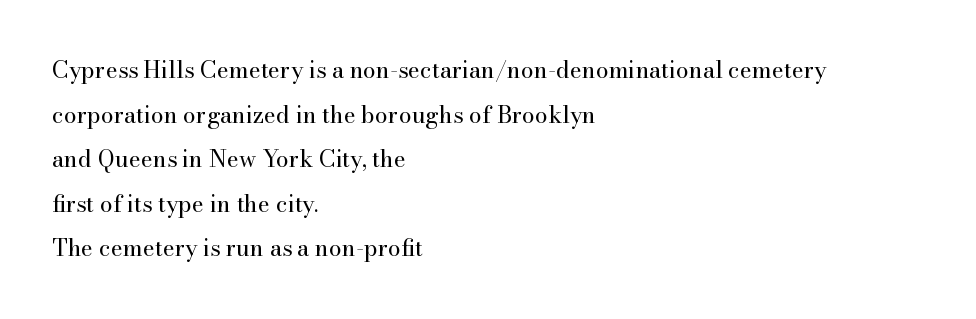
{"italic": "no", "bold": "no", "underline": "no", "align": "left", "line_spacing": "loose", "line_spacing_ratio": 1.94, "letter_spacing": "normal", "letter_spacing_em": 0.0, "glyph_px": 23}
